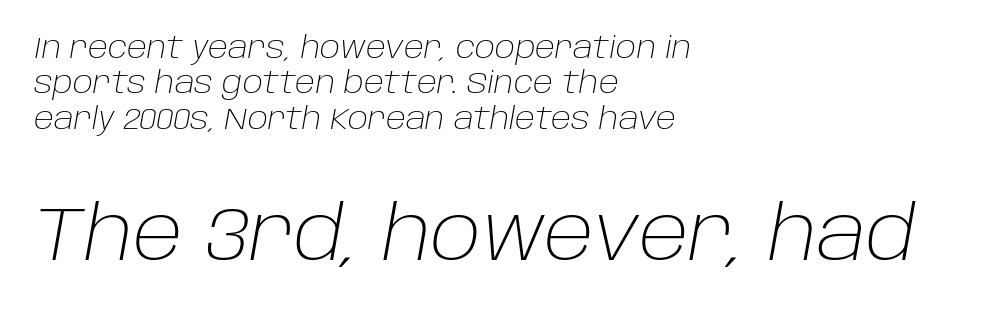
Q: Is the text bold? A: No.
Q: Is the text italic (slanted)? A: Yes, it leans right by about 10 degrees.
Q: Is the text underlined? A: No.
Q: How is the paragraph aligned? A: Left-aligned.
Q: Is the spacing between letters normal or unusually wide? A: Normal.
Q: Which block of text is set in a larger size, the first (top) or the second (bottom)? A: The second (bottom) one.
Q: Width (condensed, normal, or wide)? A: Normal.
Q: Stroke contrast? A: Low.
Q: x-height? A: Large.
Q: Monospaced? A: No.
